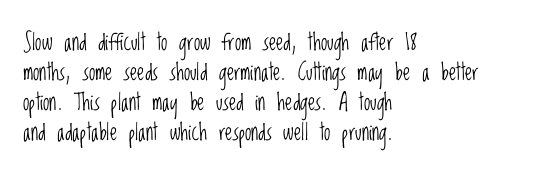
Teacher's note: observe the even left margin — that is flush-left alignment. Does extra space separate the letters? No, they use regular spacing. In terms of posture, this sample is upright. The glyphs are unaccompanied by any horizontal stroke below them. The lines sit at an ordinary, default distance from one another.
